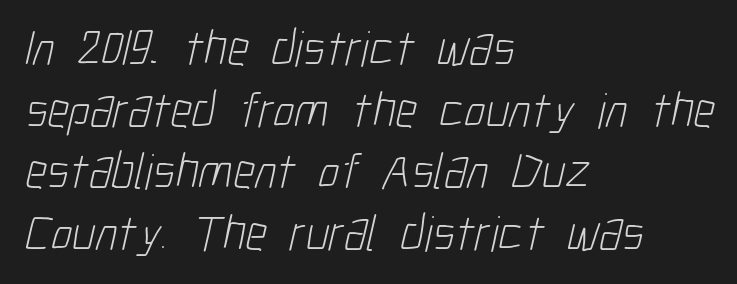
The image shows 51 px light, condensed sans-serif type; set left-aligned, line spacing 1.21x, normal letter spacing, not underlined; low stroke contrast and a medium x-height.
